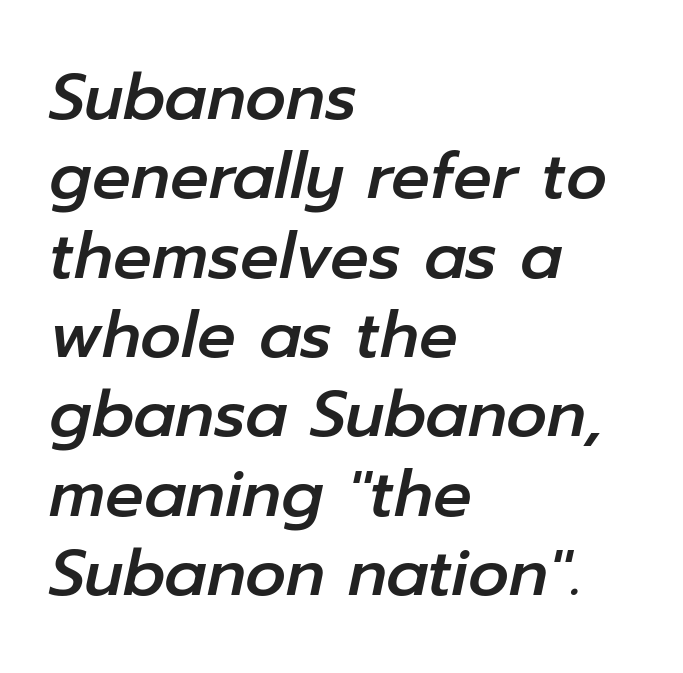
{"italic": "yes", "lean": "right", "slant_degrees": 12, "width": "normal", "stroke_contrast": "low", "x_height": "medium", "monospaced": "no", "underline": "no", "align": "left", "line_spacing_ratio": 1.24, "letter_spacing": "normal", "letter_spacing_em": 0.0, "glyph_px": 64}
